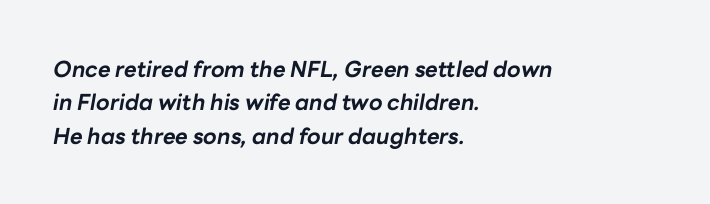
The image shows 22 px bold type, italic (leaning right); set left-aligned, normal line spacing (1.52x), normal letter spacing, not underlined.
